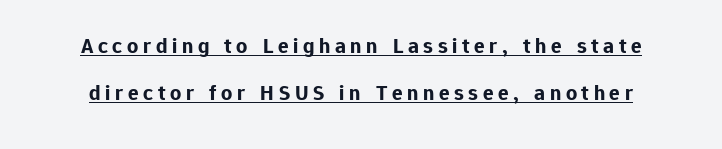
This rendering features underlined lettering. The lettering holds an erect, upright posture throughout. One glance says open: line gaps are wider than usual. You could only call the tracking loose — the letters float apart. Every letter is thick-stroked: bold, no question.
